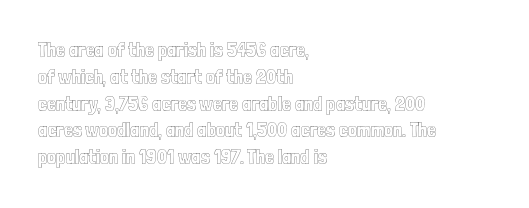
{"italic": "no", "underline": "no", "align": "left", "line_spacing": "normal", "line_spacing_ratio": 1.34, "letter_spacing": "normal", "letter_spacing_em": 0.0, "glyph_px": 20}
